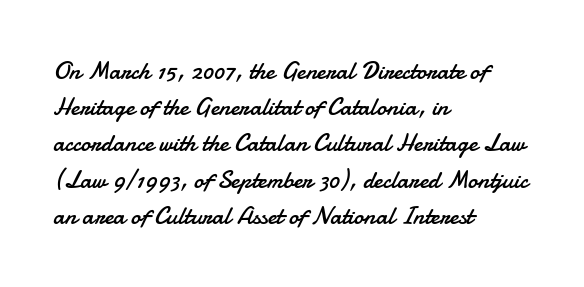
{"bold": "no", "underline": "no", "align": "left", "line_spacing": "normal", "line_spacing_ratio": 1.45, "letter_spacing": "normal", "letter_spacing_em": 0.0, "glyph_px": 25}
